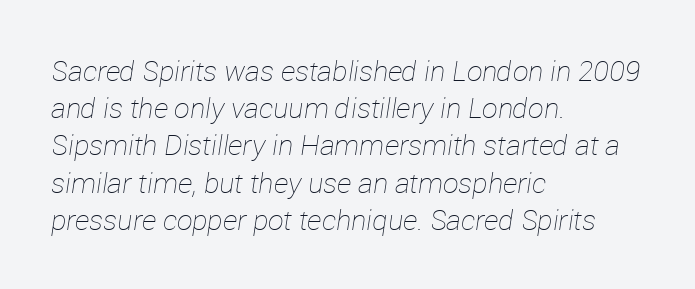
The image shows 28 px thin type, italic (leaning right); set left-aligned, normal line spacing (1.33x), normal letter spacing, not underlined; low stroke contrast and a medium x-height.
